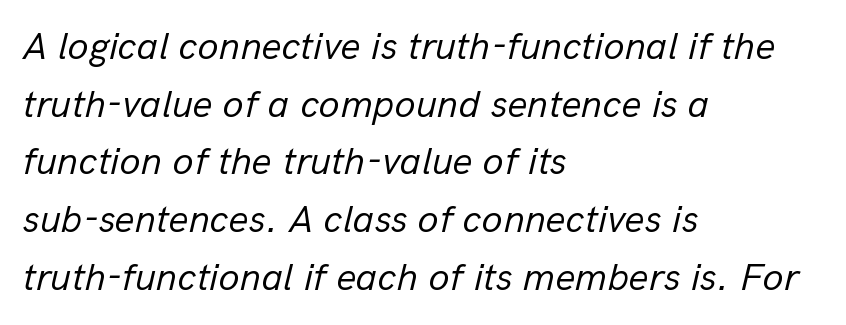
An italicized treatment has been applied to the whole sample. A clean baseline with only descenders dipping below it. The rendering keeps characters at their native spacing. Proportional: the letters do not fall into vertical columns. Visually the block forms a straight wall on the left and a jagged coastline on the right.
